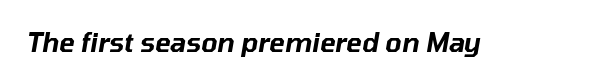
{"italic": "yes", "lean": "right", "slant_degrees": 10, "underline": "no", "letter_spacing": "normal", "letter_spacing_em": 0.0, "glyph_px": 26}
